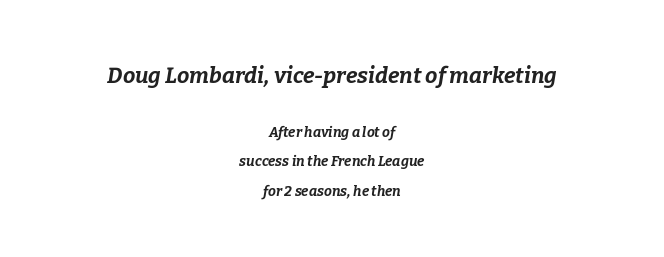
Short note: letters normally spaced. Look at the stroke-to-counter ratio: heavy, a bold. Summary of vertical rhythm: relaxed, with wide interline spacing. The glyphs look as if they've been sheared to an angle. Each line is balanced around a shared central axis.
